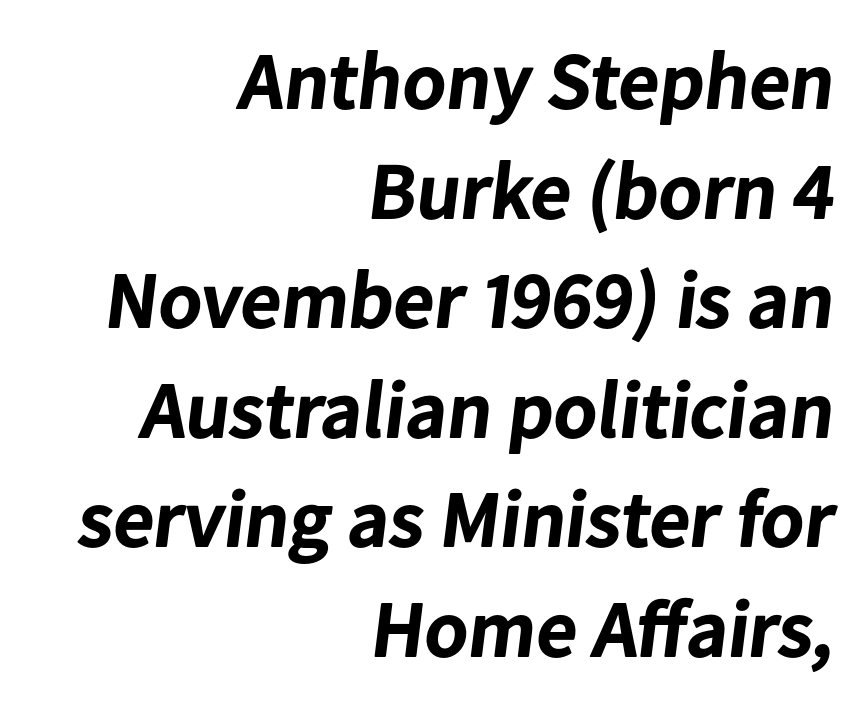
The image shows 80 px bold sans-serif type; set right-aligned, normal line spacing (1.37x), normal letter spacing, not underlined; low stroke contrast and a medium x-height.
